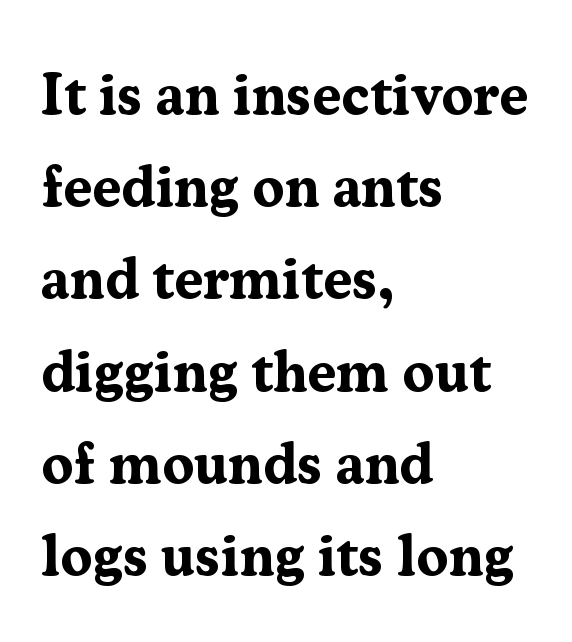
The image shows 58 px bold serif type, upright; set left-aligned, normal line spacing (1.59x), normal letter spacing, not underlined; medium stroke contrast and a medium x-height.
